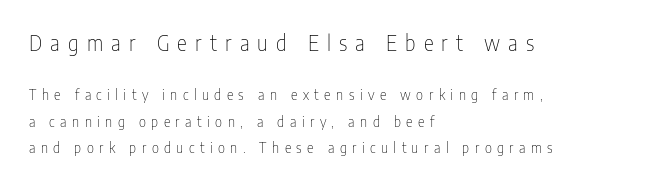
The designer gave the opening block more size than the closing block. The gaps between neighbouring characters are conspicuously large. No extra ink here — the face is not bold. The specimen omits any rule beneath the text block's lines. The lines are quadded left. When letters stand straight like this, we call the style roman or upright.
